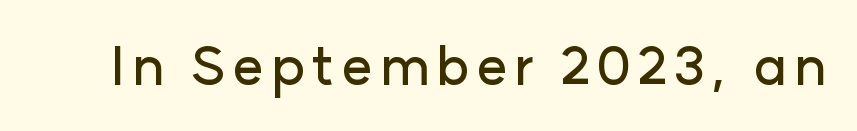
Rule under the text: the space is simply empty. Proportional: the letters do not fall into vertical columns. Notice how the stems are strictly vertical — no italics here. The glyphs in this specimen are sans serif.
